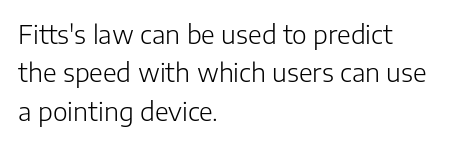
{"italic": "no", "bold": "no", "underline": "no", "align": "left", "line_spacing": "normal", "line_spacing_ratio": 1.54, "letter_spacing": "normal", "letter_spacing_em": 0.0, "glyph_px": 25}
